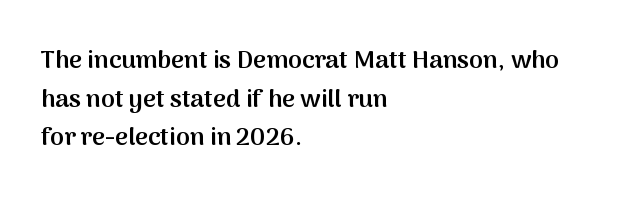
The image shows 25 px text type, upright; set left-aligned, normal line spacing (1.55x), normal letter spacing, not underlined.
